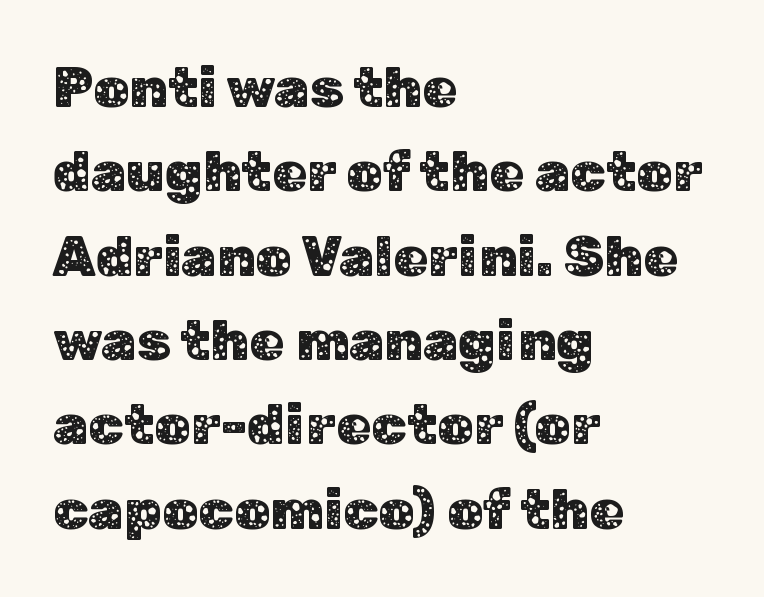
You could not count columns in this text — the font is proportionally spaced. The typeface chosen for these lines omits serifs. One glance says typical: line gaps are just what's usual. The horizontal fit of the characters is conventional and even. Every character sits straight up, as roman type does. The setting favours the left margin, as ordinary paragraphs usually do.
